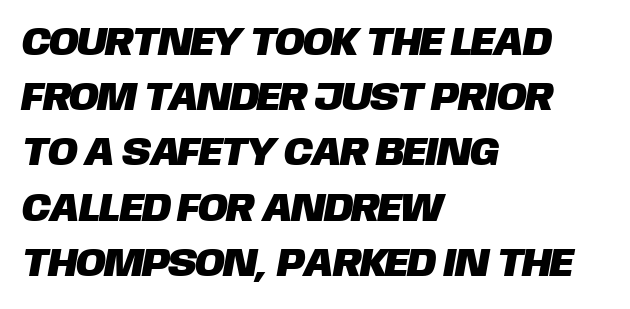
{"serif": "no", "width": "normal", "stroke_contrast": "low", "x_height": "large", "monospaced": "no", "underline": "no", "align": "left", "line_spacing": "normal", "line_spacing_ratio": 1.38, "letter_spacing": "normal", "letter_spacing_em": 0.0, "glyph_px": 40}
